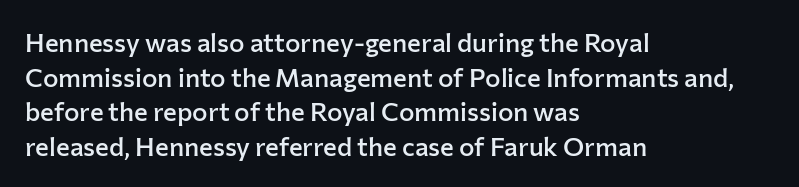
Q: Is the text bold? A: Semi-bold.
Q: Is the text italic (slanted)? A: No, it is upright.
Q: Is the text underlined? A: No.
Q: How is the paragraph aligned? A: Left-aligned.
Q: Is the spacing between letters normal or unusually wide? A: Normal.
Q: Is the spacing between lines tight, normal or loose? A: Normal.
